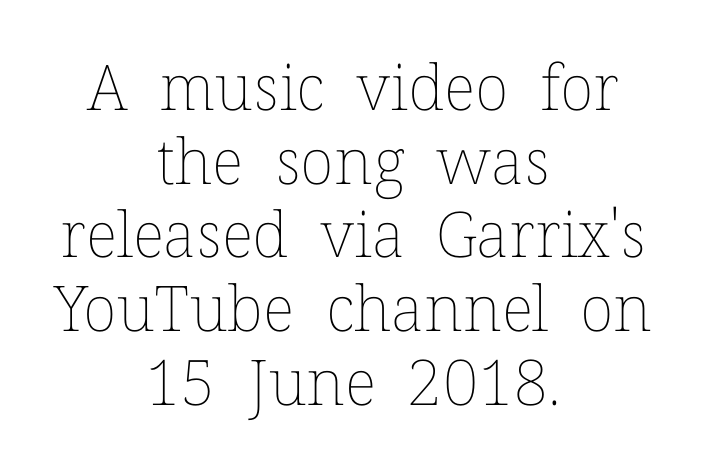
It's the straight-up-and-down kind of type. The strokes are not fattened; the text isn't bold. Between one letter and the next there's only the usual sliver of space. Which margin do the lines hug? Neither — every line sits in the middle. Is this a fixed-width face? No — the glyphs have proportional, varying widths. Words float on clear page, feet unadorned.
